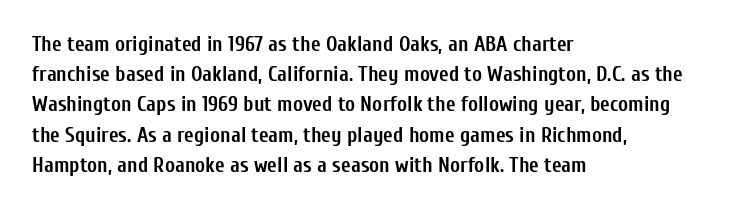
{"italic": "no", "bold": "yes", "underline": "no", "align": "left", "line_spacing": "normal", "line_spacing_ratio": 1.44, "letter_spacing": "normal", "letter_spacing_em": 0.0, "glyph_px": 21}
